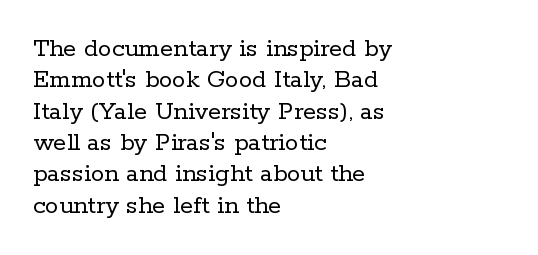
{"italic": "no", "bold": "no", "underline": "no", "align": "left", "line_spacing_ratio": 1.16, "letter_spacing": "normal", "letter_spacing_em": 0.0, "glyph_px": 27}
